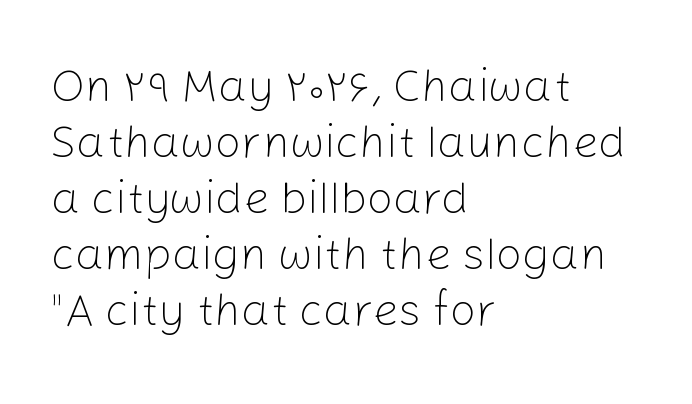
Character widths vary here, with narrow letters taking less room than wide ones. Which margin do the lines hug? The left one — the right edge is uneven. Serifs: no, the terminals of the letterforms are clean. The passage shown has conventional tracking throughout.
